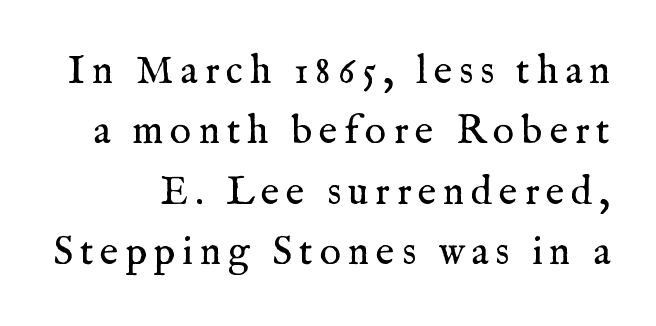
Are there feet on the stems? There are — it's a serif. The passage shown is typed in a proportional face where columns would drift. Check under the words: just untouched page. The axis of the letterforms is exactly vertical. Compared with typical paragraphs, the rows here are spaced about the same.
